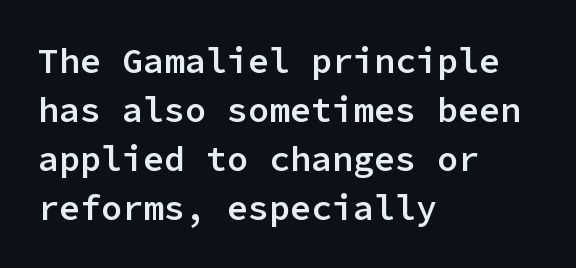
Q: Is the text bold? A: Semi-bold.
Q: Is the text italic (slanted)? A: No, it is upright.
Q: Is the typeface a serif or a sans-serif typeface? A: Sans-serif.
Q: Is the text underlined? A: No.
Q: How is the paragraph aligned? A: Left-aligned.
Q: Is the spacing between letters normal or unusually wide? A: Normal.
Q: Is the spacing between lines tight, normal or loose? A: Normal.
Q: Width (condensed, normal, or wide)? A: Normal.
Q: Stroke contrast? A: Low.
Q: x-height? A: Medium.
Q: Monospaced? A: Yes.
